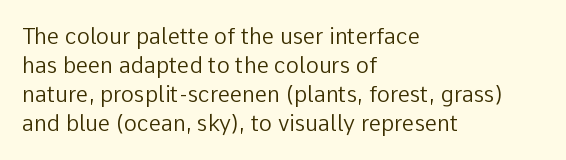
Q: Is the text bold? A: No.
Q: Is the text italic (slanted)? A: No, it is upright.
Q: Is the text underlined? A: No.
Q: How is the paragraph aligned? A: Left-aligned.
Q: Is the spacing between letters normal or unusually wide? A: Normal.
Q: Is the spacing between lines tight, normal or loose? A: Normal.
